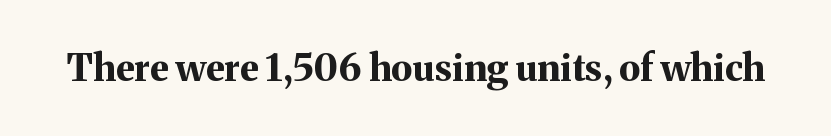
The image shows 37 px bold serif type, upright; set normal letter spacing, not underlined; medium stroke contrast and a medium x-height.
